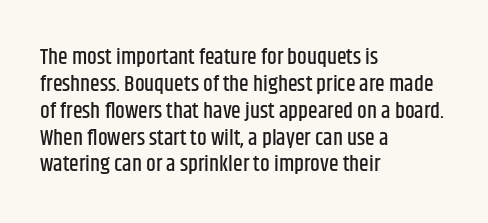
Q: Is the text italic (slanted)? A: No, it is upright.
Q: Is the text underlined? A: No.
Q: How is the paragraph aligned? A: Left-aligned.
Q: Is the spacing between letters normal or unusually wide? A: Normal.
